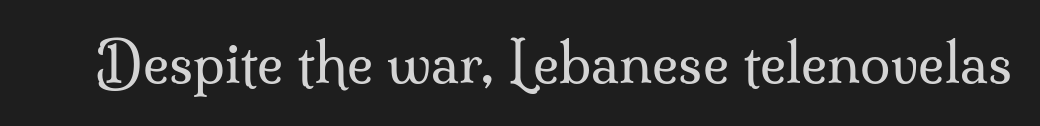
{"serif": "yes", "italic": "no", "bold": "no", "weight": "regular", "width": "normal", "stroke_contrast": "medium", "x_height": "small", "monospaced": "no", "underline": "no", "letter_spacing": "normal", "letter_spacing_em": 0.0, "glyph_px": 55}
